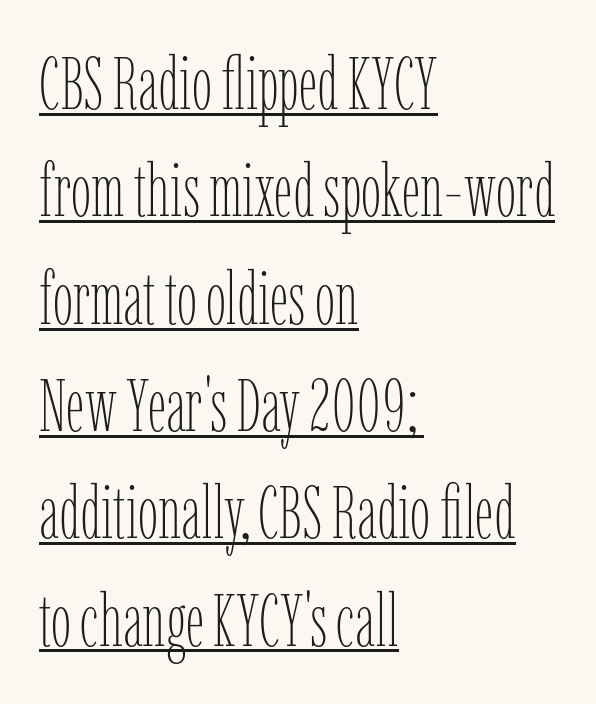
The image shows 73 px thin, condensed type, upright; set left-aligned, normal line spacing (1.47x), normal letter spacing, underlined; low stroke contrast and a medium x-height.
